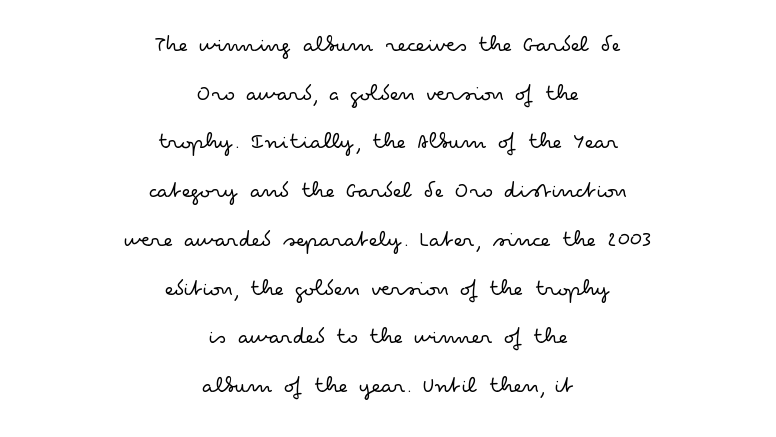
Q: Is the text bold? A: No.
Q: Is the text italic (slanted)? A: No, it is upright.
Q: Is the text underlined? A: No.
Q: How is the paragraph aligned? A: Centered.
Q: Is the spacing between letters normal or unusually wide? A: Normal.
Q: Is the spacing between lines tight, normal or loose? A: Loose.
